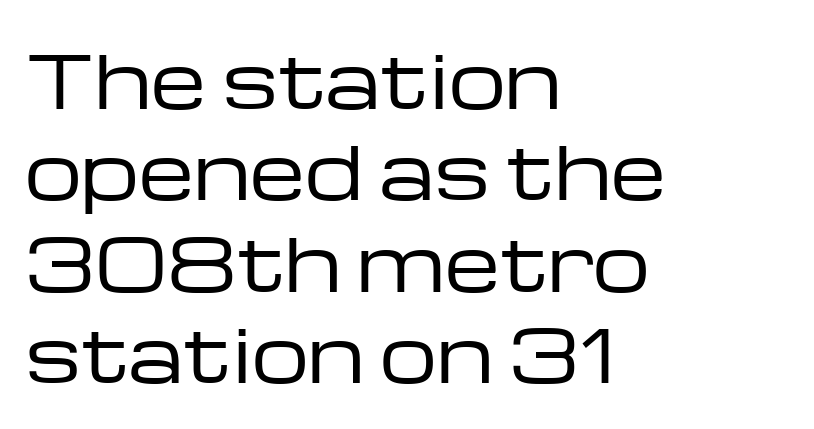
{"serif": "no", "italic": "no", "bold": "no", "weight": "regular", "width": "wide", "stroke_contrast": "low", "x_height": "medium", "monospaced": "no", "underline": "no", "align": "left", "line_spacing": "normal", "line_spacing_ratio": 1.27, "letter_spacing": "normal", "letter_spacing_em": 0.0, "glyph_px": 72}
